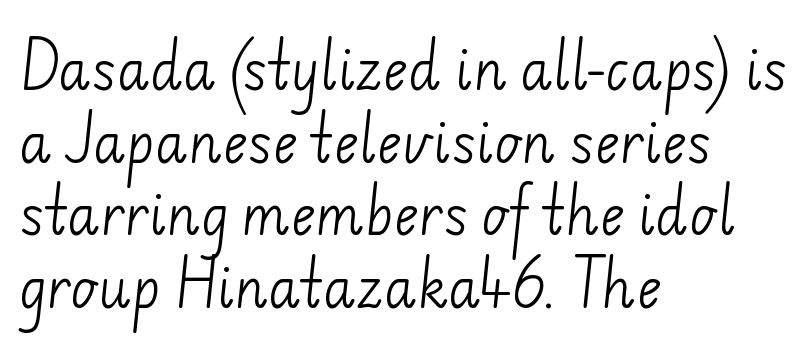
The image shows 53 px light sans-serif type; set left-aligned, normal line spacing (1.37x), normal letter spacing, not underlined; low stroke contrast and a small x-height.
